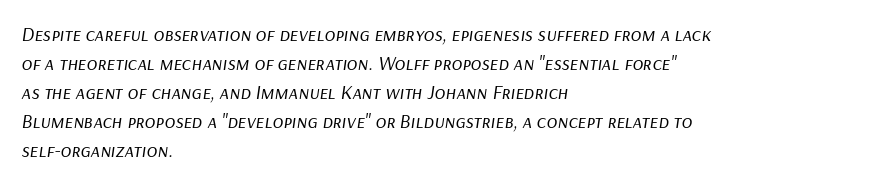
{"italic": "yes", "lean": "right", "slant_degrees": 9, "bold": "no", "underline": "no", "align": "left", "line_spacing": "normal", "line_spacing_ratio": 1.45, "letter_spacing": "normal", "letter_spacing_em": 0.0, "glyph_px": 20}
